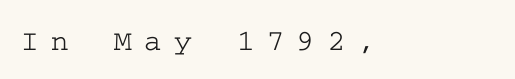
Q: Is the text italic (slanted)? A: No, it is upright.
Q: Is the typeface a serif or a sans-serif typeface? A: Serif.
Q: Is the text underlined? A: No.
Q: Is the spacing between letters normal or unusually wide? A: Unusually wide.
Q: Width (condensed, normal, or wide)? A: Wide.
Q: Stroke contrast? A: Low.
Q: x-height? A: Medium.
